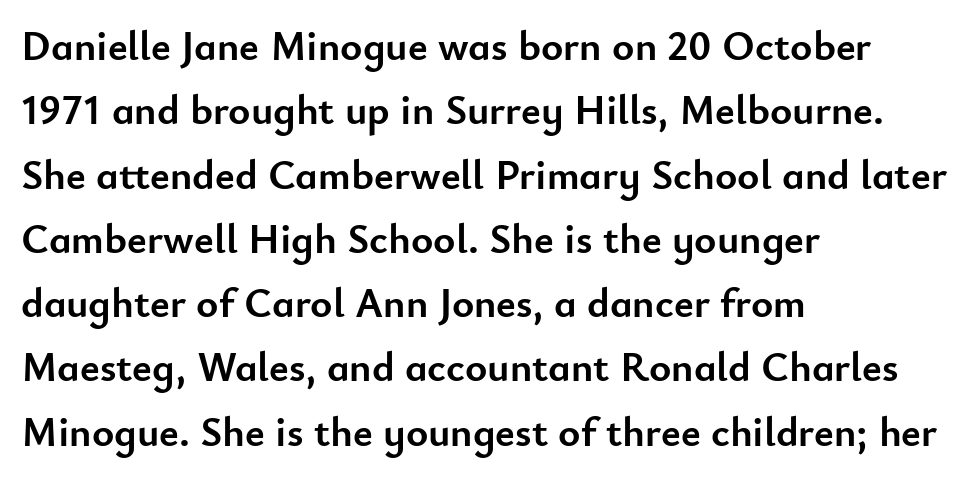
{"serif": "no", "italic": "no", "bold": "yes", "weight": "semibold", "width": "normal", "stroke_contrast": "low", "x_height": "small", "monospaced": "no", "underline": "no", "align": "left", "line_spacing": "normal", "line_spacing_ratio": 1.53, "letter_spacing": "normal", "letter_spacing_em": 0.0, "glyph_px": 42}
